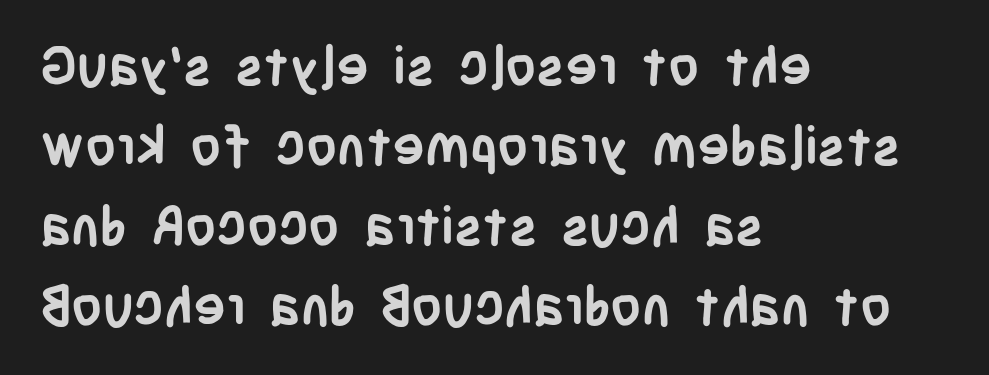
Q: Is the text bold? A: Yes.
Q: Is the text italic (slanted)? A: No, it is upright.
Q: Is the typeface a serif or a sans-serif typeface? A: Sans-serif.
Q: Is the text underlined? A: No.
Q: How is the paragraph aligned? A: Left-aligned.
Q: Is the spacing between letters normal or unusually wide? A: Normal.
Q: Is the spacing between lines tight, normal or loose? A: Normal.
Q: Width (condensed, normal, or wide)? A: Condensed.
Q: Stroke contrast? A: Low.
Q: x-height? A: Large.
Q: Monospaced? A: No.
